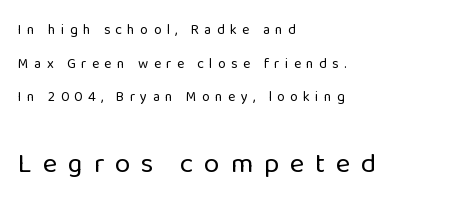
Q: Is the text bold? A: No.
Q: Is the text italic (slanted)? A: No, it is upright.
Q: Is the typeface a serif or a sans-serif typeface? A: Sans-serif.
Q: Is the text underlined? A: No.
Q: How is the paragraph aligned? A: Left-aligned.
Q: Is the spacing between letters normal or unusually wide? A: Unusually wide.
Q: Is the spacing between lines tight, normal or loose? A: Loose.
Q: Which block of text is set in a larger size, the first (top) or the second (bottom)? A: The second (bottom) one.
Q: Width (condensed, normal, or wide)? A: Normal.
Q: Stroke contrast? A: Low.
Q: x-height? A: Medium.
Q: Monospaced? A: No.
